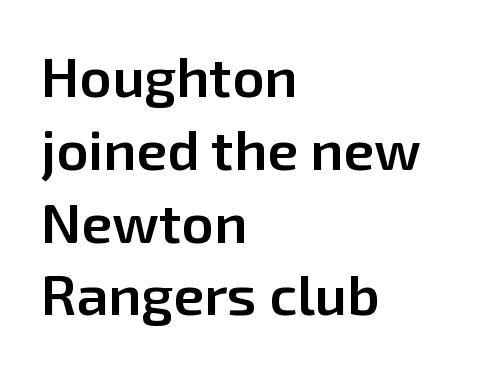
{"serif": "no", "italic": "no", "bold": "semi", "weight": "semibold", "width": "normal", "stroke_contrast": "low", "x_height": "medium", "monospaced": "no", "underline": "no", "align": "left", "line_spacing": "normal", "line_spacing_ratio": 1.3, "letter_spacing": "normal", "letter_spacing_em": 0.0, "glyph_px": 56}
